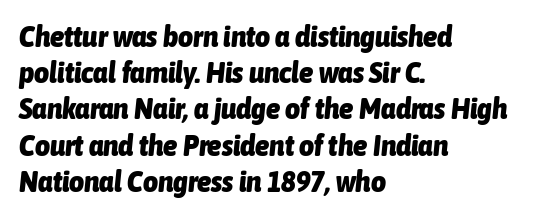
{"italic": "yes", "lean": "right", "slant_degrees": 6, "bold": "yes", "weight": "heavy", "width": "condensed", "stroke_contrast": "low", "x_height": "medium", "monospaced": "no", "underline": "no", "align": "left", "line_spacing": "normal", "line_spacing_ratio": 1.25, "letter_spacing": "normal", "letter_spacing_em": 0.0, "glyph_px": 29}
